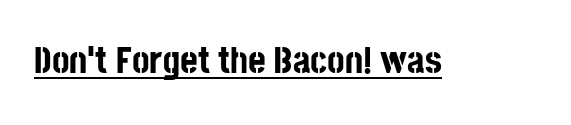
Q: Is the text bold? A: Yes.
Q: Is the text italic (slanted)? A: No, it is upright.
Q: Is the typeface a serif or a sans-serif typeface? A: Sans-serif.
Q: Is the text underlined? A: Yes.
Q: Is the spacing between letters normal or unusually wide? A: Normal.
Q: Width (condensed, normal, or wide)? A: Condensed.
Q: Stroke contrast? A: Low.
Q: x-height? A: Large.
Q: Monospaced? A: No.
